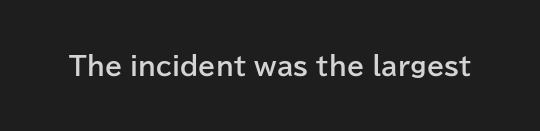
The image shows 25 px bold type, upright; set normal letter spacing, not underlined.
